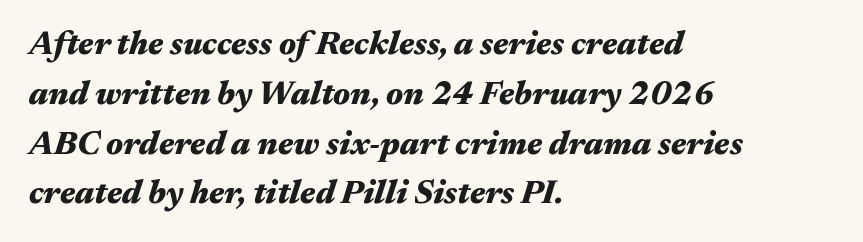
{"italic": "yes", "lean": "right", "slant_degrees": 17, "bold": "yes", "weight": "heavy", "width": "wide", "stroke_contrast": "medium", "x_height": "medium", "monospaced": "no", "underline": "no", "align": "left", "line_spacing": "normal", "line_spacing_ratio": 1.51, "letter_spacing": "normal", "letter_spacing_em": 0.0, "glyph_px": 33}
